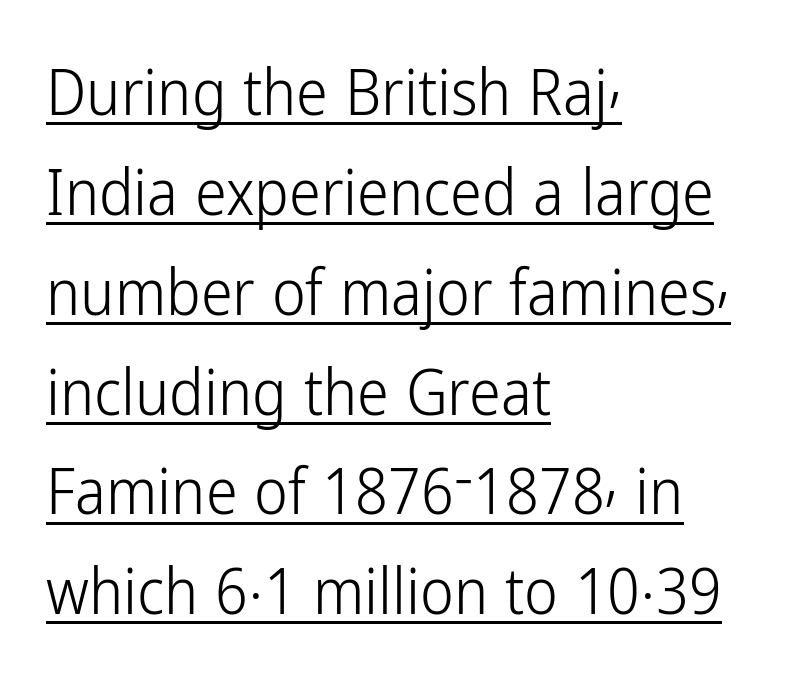
Q: Is the text bold? A: No.
Q: Is the text italic (slanted)? A: No, it is upright.
Q: Is the typeface a serif or a sans-serif typeface? A: Sans-serif.
Q: Is the text underlined? A: Yes.
Q: How is the paragraph aligned? A: Left-aligned.
Q: Is the spacing between letters normal or unusually wide? A: Normal.
Q: Is the spacing between lines tight, normal or loose? A: Normal.
Q: Width (condensed, normal, or wide)? A: Condensed.
Q: Stroke contrast? A: Low.
Q: x-height? A: Medium.
Q: Monospaced? A: No.
